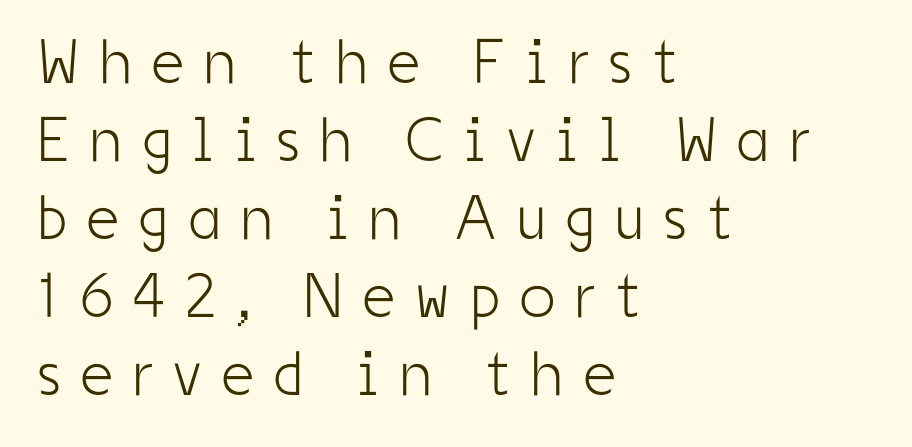
Left-aligned paragraph, ragged on the right. Underlining? Definitely not there. The passage shown is not bold in any degree. Compared with typical body copy, the letter spacing here is much looser. A typesetter would mark this as roman, not italic. This is sans-serif lettering, the kind often seen on screens and signage.
